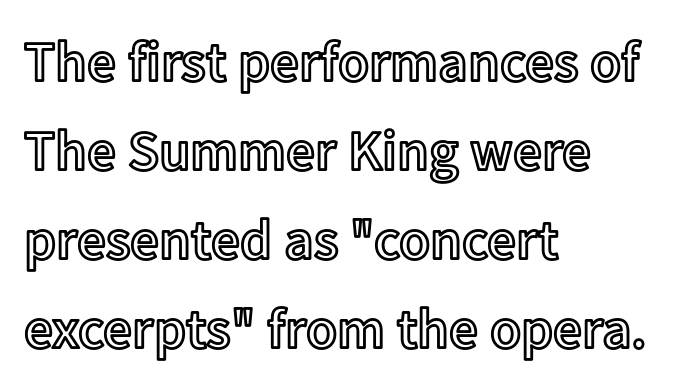
The image shows 57 px text type, upright; set left-aligned, normal line spacing (1.56x), normal letter spacing, not underlined; a medium x-height.
